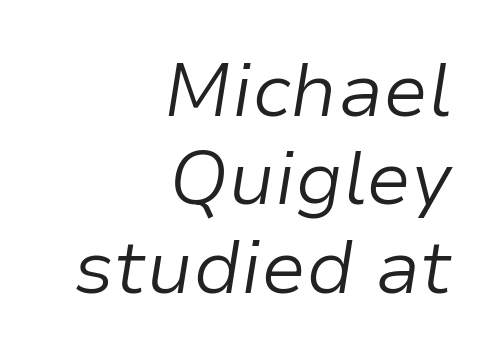
{"italic": "yes", "lean": "right", "slant_degrees": 9, "bold": "no", "weight": "light", "width": "normal", "stroke_contrast": "low", "x_height": "medium", "monospaced": "no", "underline": "no", "align": "right", "line_spacing_ratio": 1.18, "letter_spacing": "normal", "letter_spacing_em": 0.0, "glyph_px": 75}
